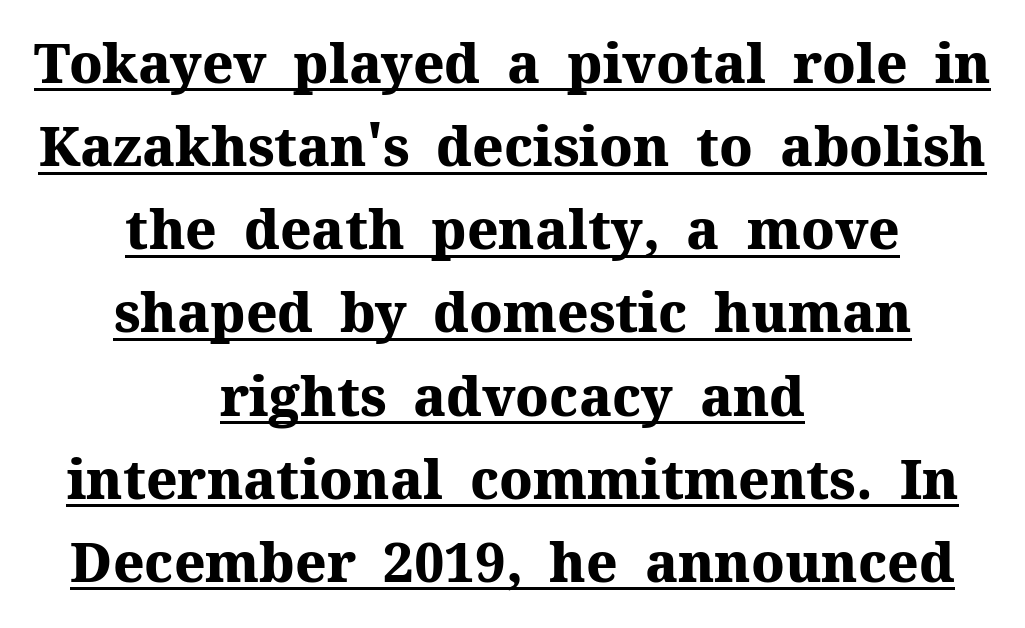
{"serif": "yes", "italic": "no", "bold": "yes", "weight": "heavy", "width": "normal", "stroke_contrast": "medium", "x_height": "medium", "monospaced": "no", "underline": "yes", "align": "center", "line_spacing": "normal", "line_spacing_ratio": 1.54, "letter_spacing": "normal", "letter_spacing_em": 0.0, "glyph_px": 54}
